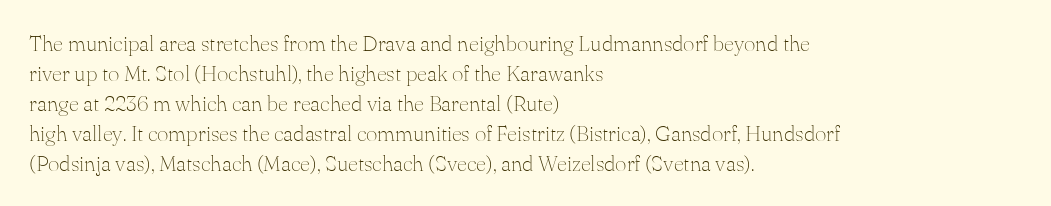
Reading down the column, the eye jumps a familiar distance to each next line. Left-aligned paragraph, ragged on the right. Check under the words: just untouched page. Nope, not italic — everything's standing straight.
